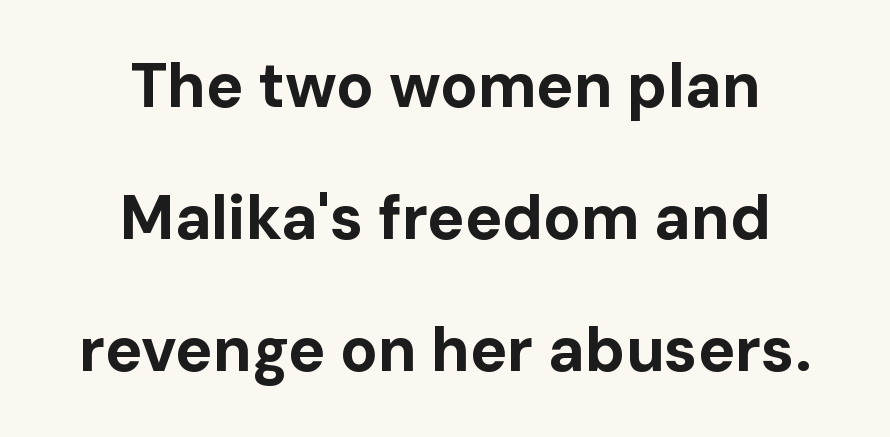
No extra tracking has been applied to these lines. The rendering positions every line midway between the sides. You could fit nearly another row in the gap between these rows. A dark, heavy texture on the line: the type is bold. Note the varied advance widths — an 'i' is clearly narrower than an 'm'.
